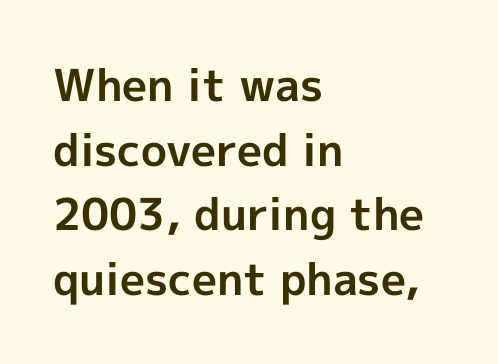
The letterforms sit shoulder to shoulder at normal distance. A clean baseline with only descenders dipping below it. Unlike italic type, these characters show no tilt at all. Think of a printed novel: that variable character pitch is what you see here. Are there feet on the stems? There aren't — it's a sans.
